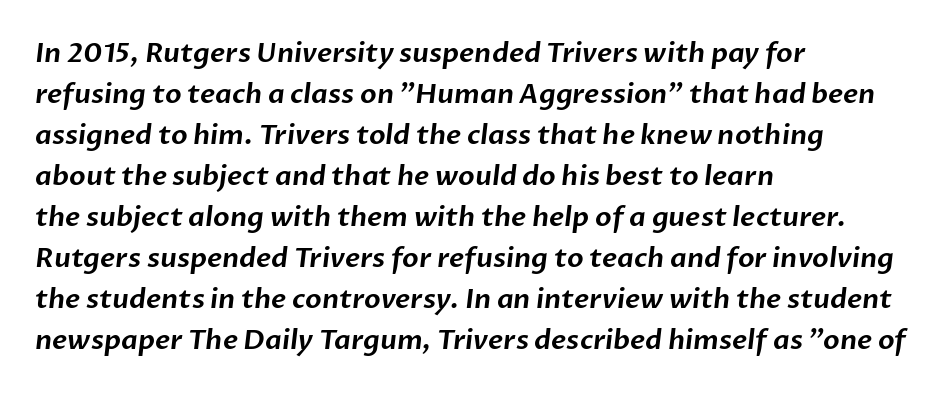
The paragraph has a hard left edge and a soft right edge. The leading is moderate, giving the passage an even texture. Has an underline been added? It has not. The line texture is even and compact thanks to regular tracking.
